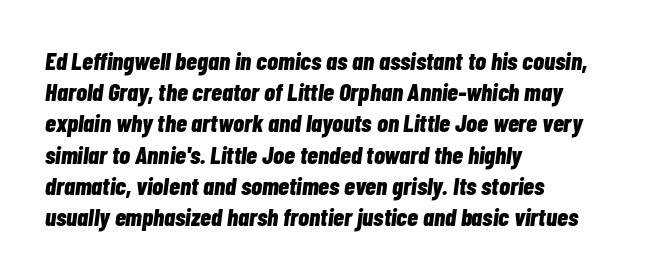
Q: Is the text bold? A: Yes.
Q: Is the text italic (slanted)? A: Yes, it leans right by about 7 degrees.
Q: Is the text underlined? A: No.
Q: How is the paragraph aligned? A: Left-aligned.
Q: Is the spacing between letters normal or unusually wide? A: Normal.
Q: Is the spacing between lines tight, normal or loose? A: Normal.
